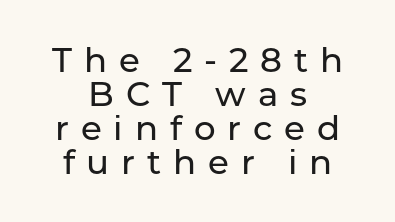
The rendering inserts visible extra space after every character. One-word summary of the alignment: center. Upright lettering throughout. Cramped leading. Look at the bottom of the vertical strokes: they stop flat, with no serifs. Do the characters align in a grid? No, the font is proportional.
